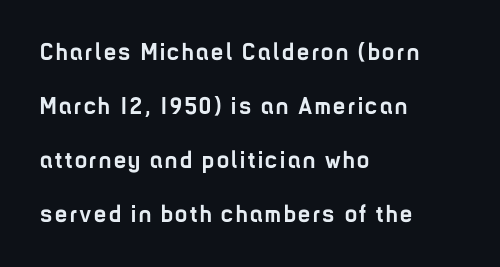
Strong, thick strokes mark this as bold type. Characters remain perfectly vertical along every line. Which margin do the lines hug? The left one — the right edge is uneven. Has an underline been added? It has not.
